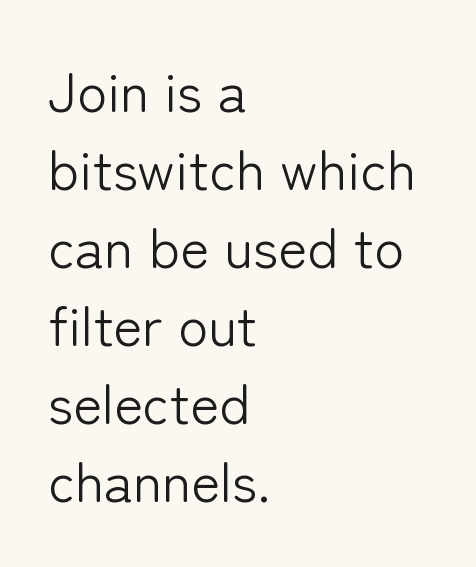
The image shows 55 px light sans-serif type, upright; set left-aligned, normal line spacing (1.42x), normal letter spacing, not underlined; low stroke contrast and a medium x-height.
